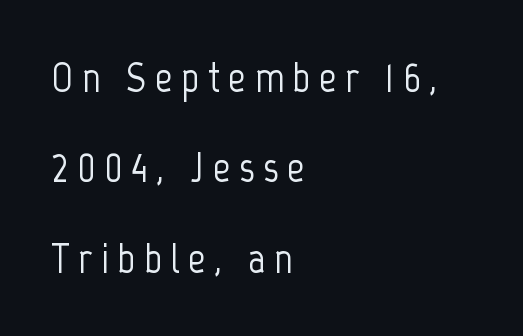
The image shows 43 px condensed sans-serif type, upright; set left-aligned, loose line spacing (2.1x), unusually wide letter spacing (+0.2 em), not underlined; low stroke contrast and a medium x-height.
